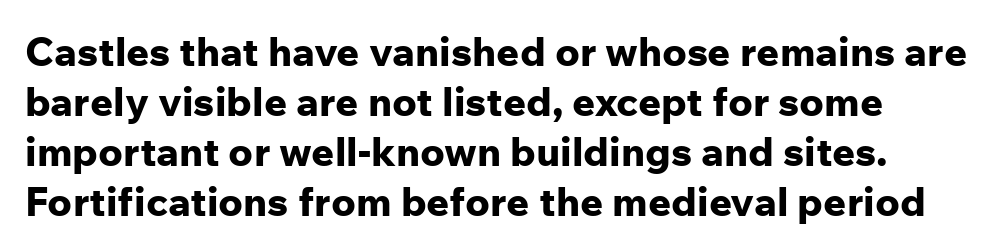
Q: Is the text bold? A: Yes.
Q: Is the text italic (slanted)? A: No, it is upright.
Q: Is the typeface a serif or a sans-serif typeface? A: Sans-serif.
Q: Is the text underlined? A: No.
Q: How is the paragraph aligned? A: Left-aligned.
Q: Is the spacing between letters normal or unusually wide? A: Normal.
Q: Is the spacing between lines tight, normal or loose? A: Normal.
Q: Width (condensed, normal, or wide)? A: Normal.
Q: Stroke contrast? A: Low.
Q: x-height? A: Medium.
Q: Monospaced? A: No.
